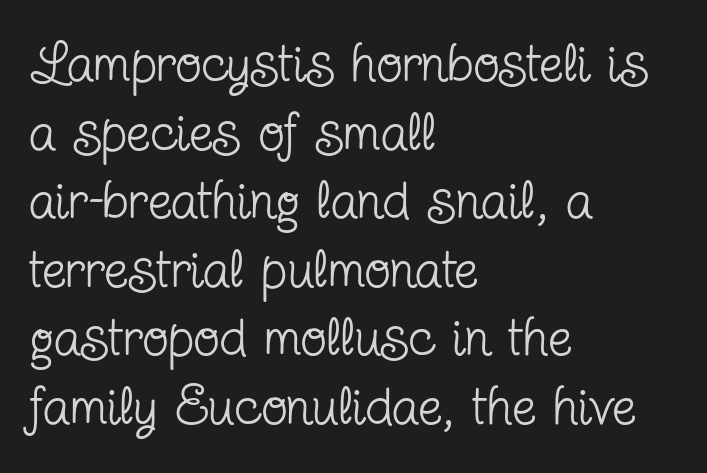
Q: Is the text bold? A: No.
Q: Is the text italic (slanted)? A: No, it is upright.
Q: Is the typeface a serif or a sans-serif typeface? A: Serif.
Q: Is the text underlined? A: No.
Q: How is the paragraph aligned? A: Left-aligned.
Q: Is the spacing between letters normal or unusually wide? A: Normal.
Q: Is the spacing between lines tight, normal or loose? A: Normal.
Q: Width (condensed, normal, or wide)? A: Condensed.
Q: Stroke contrast? A: Low.
Q: x-height? A: Medium.
Q: Monospaced? A: No.
